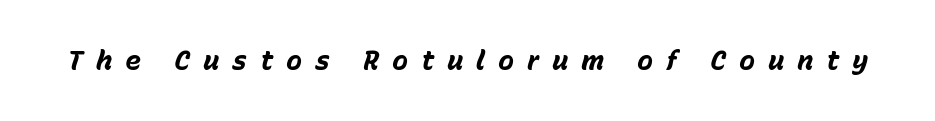
{"italic": "yes", "lean": "right", "slant_degrees": 15, "bold": "yes", "underline": "no", "letter_spacing": "wide", "letter_spacing_em": 0.47, "glyph_px": 27}
